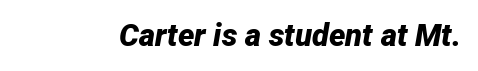
Check under the words: just untouched page. Here the designer chose a conventional face with non-uniform glyph widths. Tall strokes in this sample are angled rather than plumb. I'd describe the lettering as bold — thick and assertive. The tracking reads as untouched default to a designer's eye.
